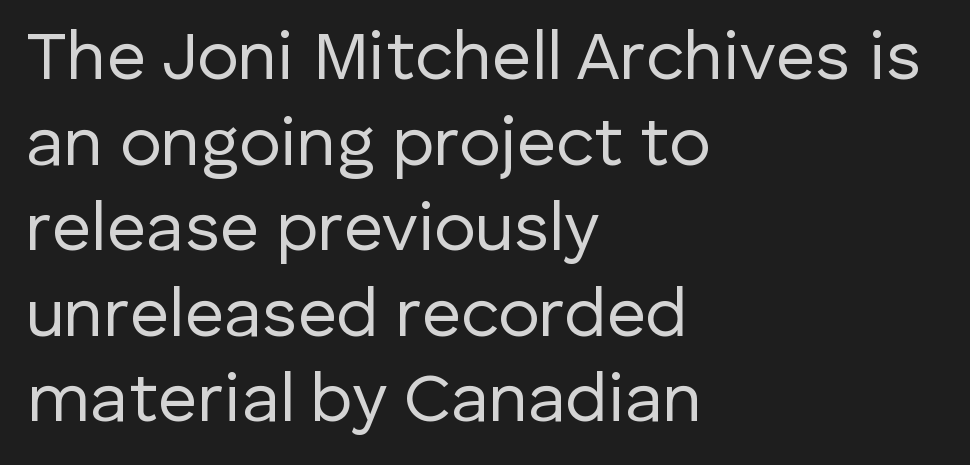
{"serif": "no", "italic": "no", "bold": "no", "weight": "regular", "width": "normal", "stroke_contrast": "low", "x_height": "medium", "monospaced": "no", "underline": "no", "align": "left", "line_spacing_ratio": 1.24, "letter_spacing": "normal", "letter_spacing_em": 0.0, "glyph_px": 69}
